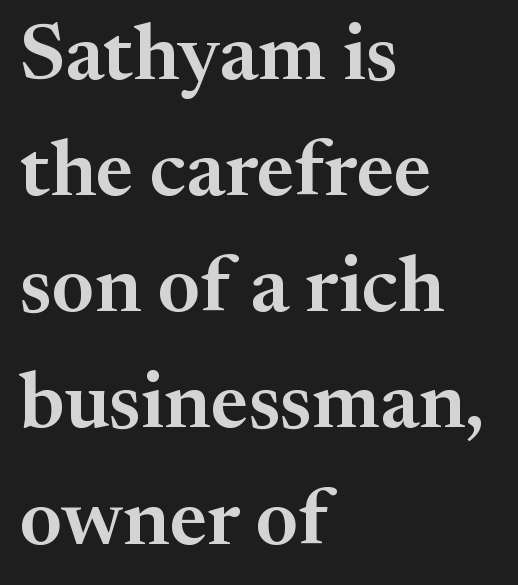
{"serif": "yes", "italic": "no", "width": "normal", "stroke_contrast": "medium", "x_height": "medium", "monospaced": "no", "underline": "no", "align": "left", "line_spacing": "normal", "line_spacing_ratio": 1.47, "letter_spacing": "normal", "letter_spacing_em": 0.0, "glyph_px": 79}
